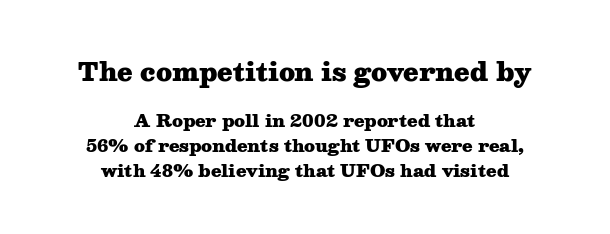
The image shows 25 px bold type, upright; set centered, normal line spacing (1.45x), normal letter spacing, not underlined; the first (top) block is 1.47x larger.
